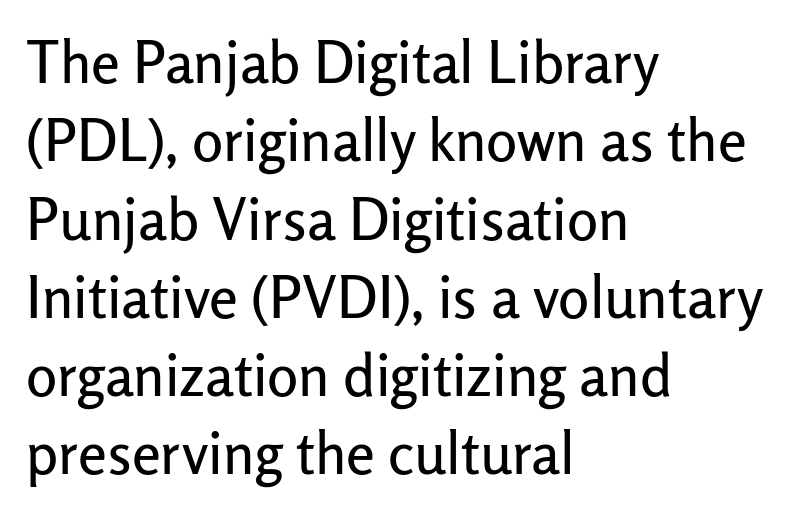
Q: Is the text italic (slanted)? A: No, it is upright.
Q: Is the typeface a serif or a sans-serif typeface? A: Sans-serif.
Q: Is the text underlined? A: No.
Q: How is the paragraph aligned? A: Left-aligned.
Q: Is the spacing between letters normal or unusually wide? A: Normal.
Q: Is the spacing between lines tight, normal or loose? A: Normal.
Q: Width (condensed, normal, or wide)? A: Normal.
Q: Stroke contrast? A: Low.
Q: x-height? A: Medium.
Q: Monospaced? A: No.
